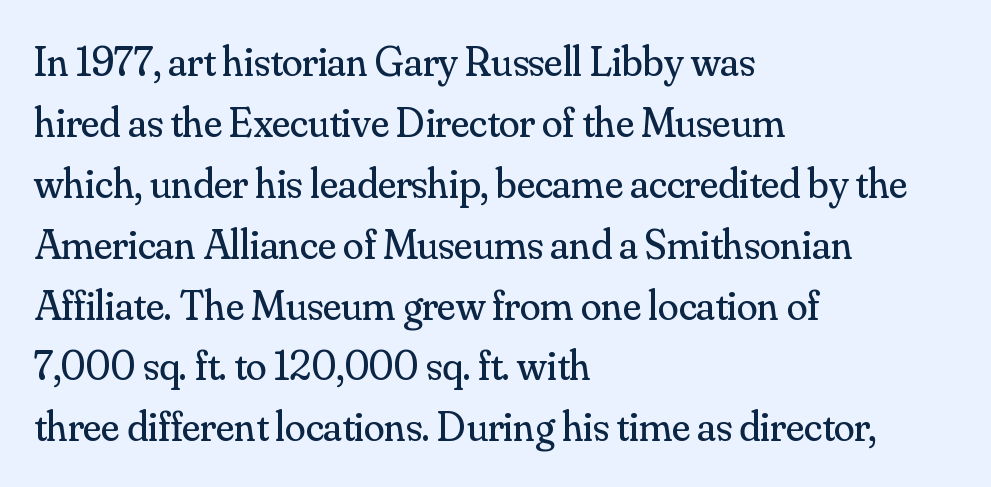
{"serif": "yes", "italic": "no", "bold": "no", "weight": "regular", "width": "normal", "stroke_contrast": "medium", "x_height": "small", "monospaced": "no", "underline": "no", "align": "left", "line_spacing": "normal", "line_spacing_ratio": 1.45, "letter_spacing": "normal", "letter_spacing_em": 0.0, "glyph_px": 42}
